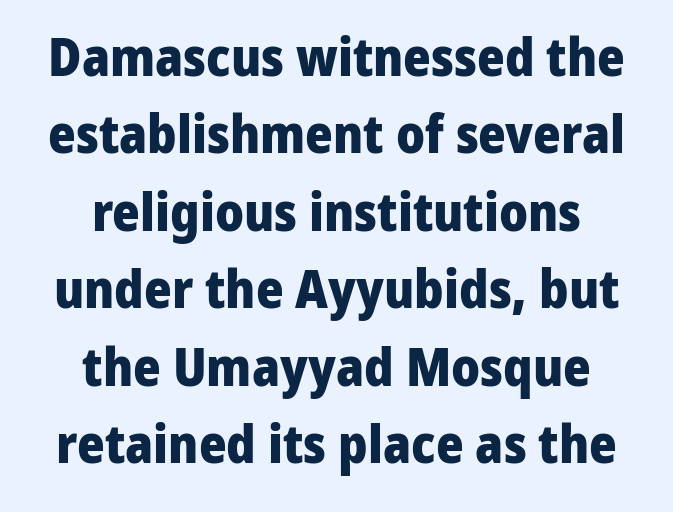
The vertical gap from one line to the next is medium. Think of a printed novel: that variable character pitch is what you see here. No italicization has been applied; the sample stays upright. Nothing unusual about the tracking: characters are spaced as the font intends.
